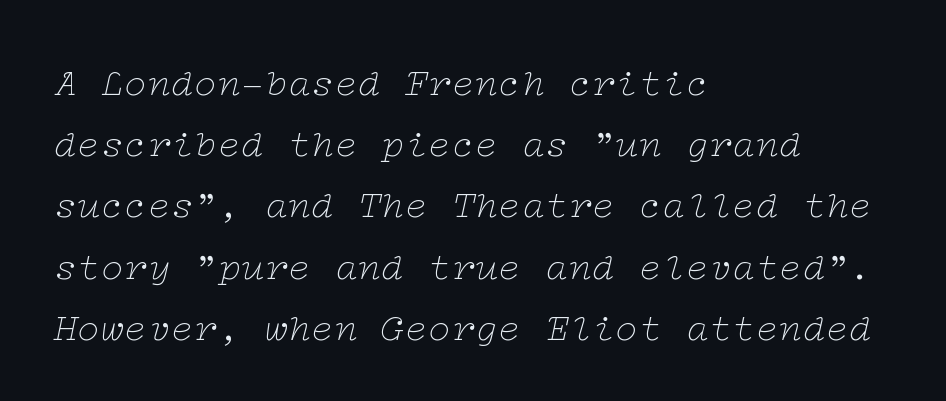
The area under the type is left untouched. In CSS terms this would be text-align: left. This rendering employs a face with finishing strokes, i.e., a serif. The lettering tilts uniformly, giving the passage an italic look.
